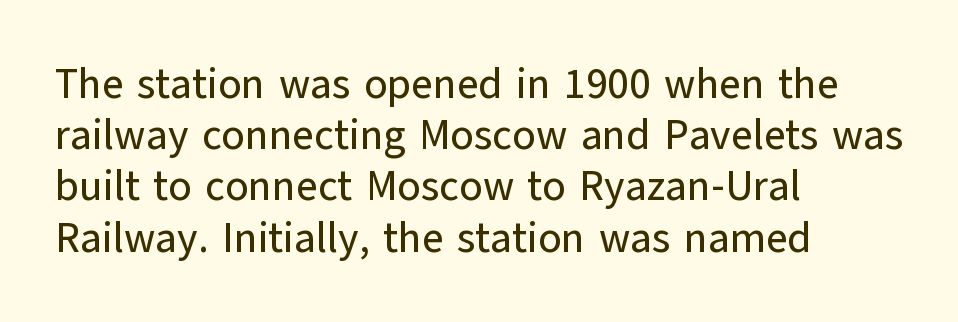
Q: Is the text italic (slanted)? A: No, it is upright.
Q: Is the typeface a serif or a sans-serif typeface? A: Sans-serif.
Q: Is the text underlined? A: No.
Q: How is the paragraph aligned? A: Left-aligned.
Q: Is the spacing between letters normal or unusually wide? A: Normal.
Q: Width (condensed, normal, or wide)? A: Normal.
Q: Stroke contrast? A: Low.
Q: x-height? A: Medium.
Q: Monospaced? A: No.
